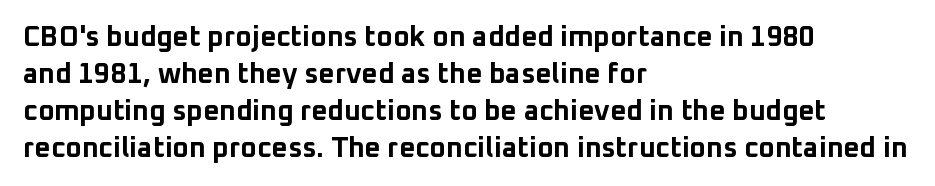
{"serif": "no", "italic": "no", "bold": "yes", "weight": "bold", "width": "normal", "stroke_contrast": "low", "x_height": "medium", "monospaced": "no", "underline": "no", "align": "left", "line_spacing": "normal", "line_spacing_ratio": 1.32, "letter_spacing": "normal", "letter_spacing_em": 0.0, "glyph_px": 28}
